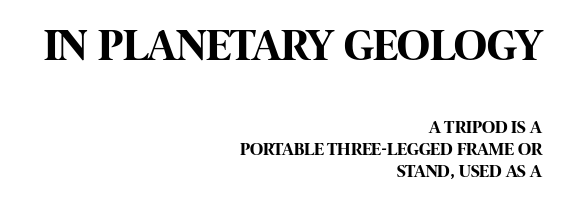
Q: Is the text bold? A: Yes.
Q: Is the text italic (slanted)? A: No, it is upright.
Q: Is the typeface a serif or a sans-serif typeface? A: Sans-serif.
Q: Is the text underlined? A: No.
Q: How is the paragraph aligned? A: Right-aligned.
Q: Is the spacing between letters normal or unusually wide? A: Normal.
Q: Which block of text is set in a larger size, the first (top) or the second (bottom)? A: The first (top) one.
Q: Width (condensed, normal, or wide)? A: Condensed.
Q: Stroke contrast? A: High.
Q: x-height? A: Large.
Q: Monospaced? A: No.
